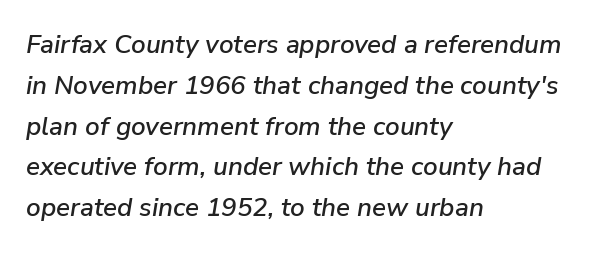
Q: Is the text italic (slanted)? A: Yes, it leans right by about 9 degrees.
Q: Is the text underlined? A: No.
Q: How is the paragraph aligned? A: Left-aligned.
Q: Is the spacing between letters normal or unusually wide? A: Normal.
Q: Is the spacing between lines tight, normal or loose? A: Normal.
